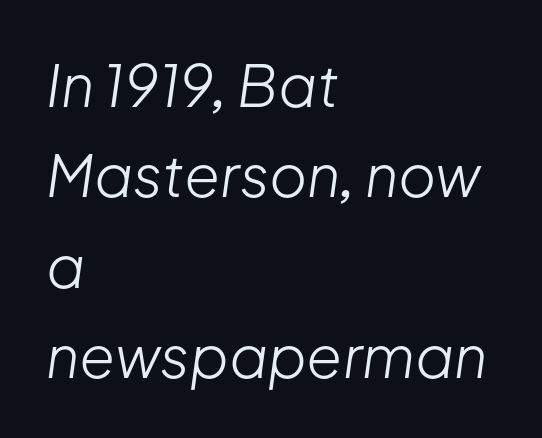
Q: Is the text bold? A: No.
Q: Is the text italic (slanted)? A: Yes, it leans right by about 8 degrees.
Q: Is the text underlined? A: No.
Q: How is the paragraph aligned? A: Left-aligned.
Q: Is the spacing between letters normal or unusually wide? A: Normal.
Q: Is the spacing between lines tight, normal or loose? A: Normal.
Q: Width (condensed, normal, or wide)? A: Normal.
Q: Stroke contrast? A: Low.
Q: x-height? A: Medium.
Q: Monospaced? A: No.
